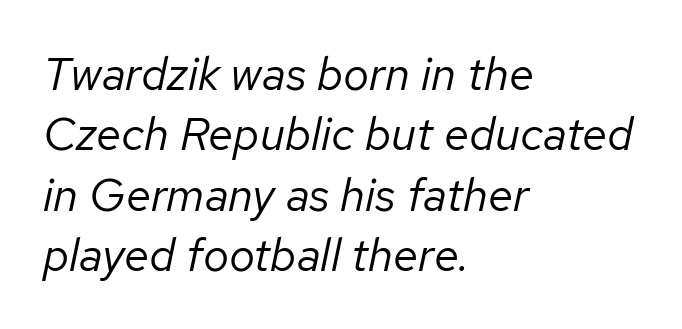
{"italic": "yes", "lean": "right", "slant_degrees": 12, "bold": "no", "weight": "regular", "width": "normal", "stroke_contrast": "low", "x_height": "medium", "monospaced": "no", "underline": "no", "align": "left", "line_spacing": "normal", "line_spacing_ratio": 1.31, "letter_spacing": "normal", "letter_spacing_em": 0.0, "glyph_px": 46}
